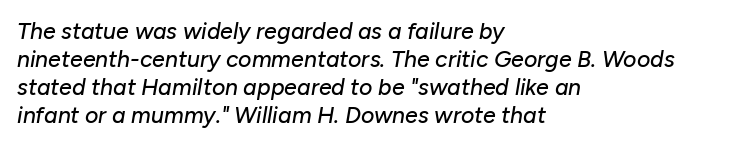
{"italic": "yes", "lean": "right", "slant_degrees": 10, "underline": "no", "align": "left", "line_spacing_ratio": 1.22, "letter_spacing": "normal", "letter_spacing_em": 0.0, "glyph_px": 23}
